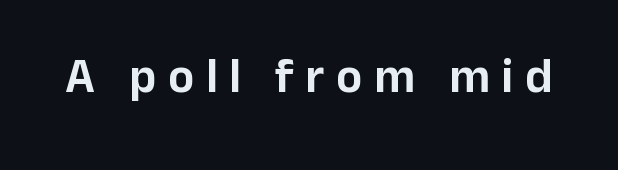
Here the designer chose a conventional face with non-uniform glyph widths. Quick note: not italic, upright. Quick note: underline off. The tracking reads as deliberately expanded to a designer's eye. What kind of face is this? One without serifs — a sans.
